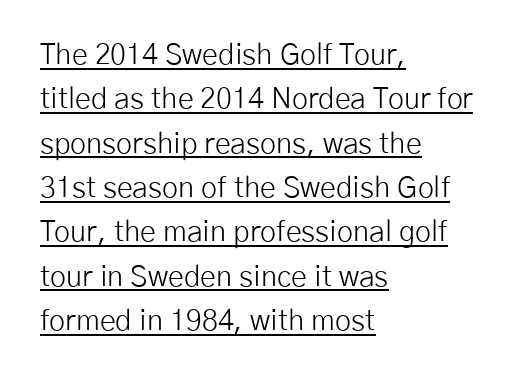
{"serif": "no", "italic": "no", "bold": "no", "weight": "light", "width": "normal", "stroke_contrast": "low", "x_height": "medium", "monospaced": "no", "underline": "yes", "align": "left", "line_spacing": "normal", "line_spacing_ratio": 1.53, "letter_spacing": "normal", "letter_spacing_em": 0.0, "glyph_px": 29}
